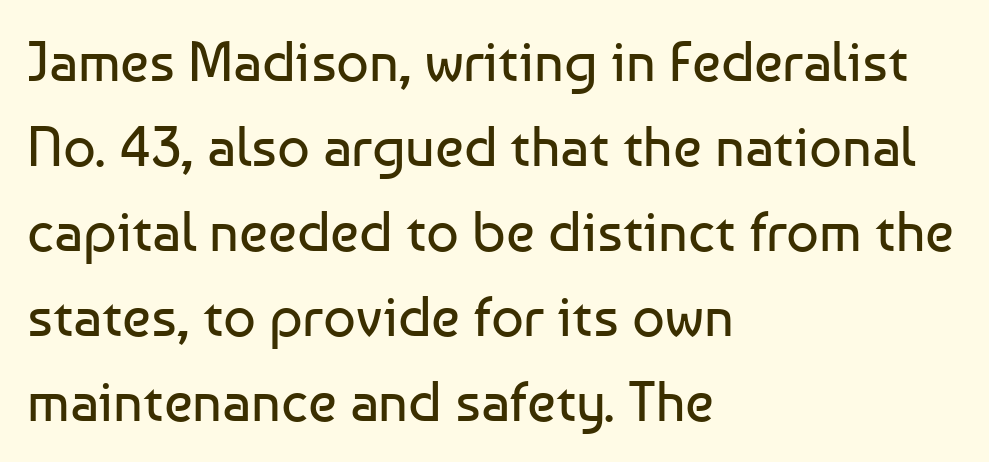
Q: Is the text bold? A: No.
Q: Is the text italic (slanted)? A: No, it is upright.
Q: Is the typeface a serif or a sans-serif typeface? A: Sans-serif.
Q: Is the text underlined? A: No.
Q: How is the paragraph aligned? A: Left-aligned.
Q: Is the spacing between letters normal or unusually wide? A: Normal.
Q: Is the spacing between lines tight, normal or loose? A: Normal.
Q: Width (condensed, normal, or wide)? A: Normal.
Q: Stroke contrast? A: Low.
Q: x-height? A: Medium.
Q: Monospaced? A: No.
